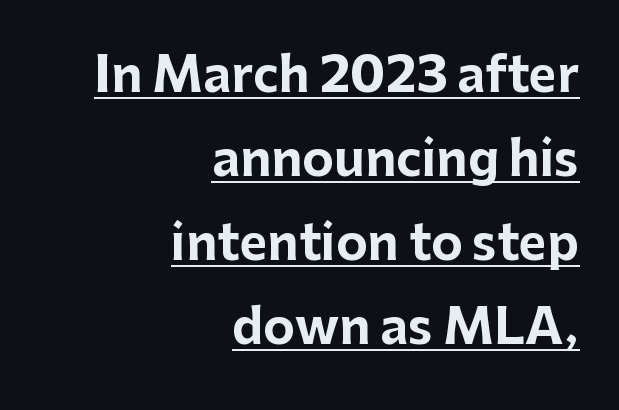
{"serif": "no", "italic": "no", "bold": "yes", "weight": "bold", "width": "normal", "stroke_contrast": "low", "x_height": "medium", "monospaced": "no", "underline": "yes", "align": "right", "line_spacing_ratio": 1.75, "letter_spacing": "normal", "letter_spacing_em": 0.0, "glyph_px": 48}
